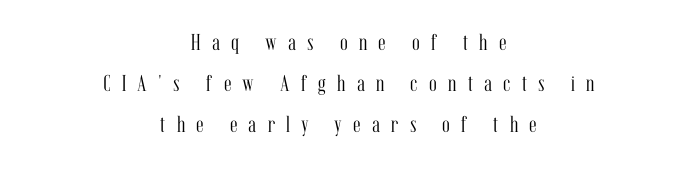
Heaviness? Minimal to ordinary, like unemphasized prose. These lines were composed using upright roman letters. Notice how the passage keeps no hard edge, just a central spine. Any mark beneath the type? The region is blank.
